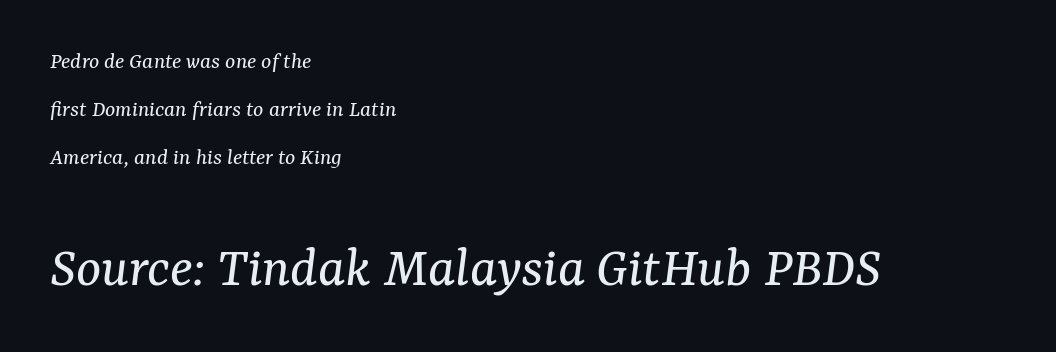
Q: Is the text bold? A: No.
Q: Is the text italic (slanted)? A: Yes, it leans right by about 7 degrees.
Q: Is the typeface a serif or a sans-serif typeface? A: Serif.
Q: Is the text underlined? A: No.
Q: How is the paragraph aligned? A: Left-aligned.
Q: Is the spacing between letters normal or unusually wide? A: Normal.
Q: Is the spacing between lines tight, normal or loose? A: Loose.
Q: Which block of text is set in a larger size, the first (top) or the second (bottom)? A: The second (bottom) one.
Q: Width (condensed, normal, or wide)? A: Normal.
Q: Stroke contrast? A: Medium.
Q: x-height? A: Medium.
Q: Monospaced? A: No.
